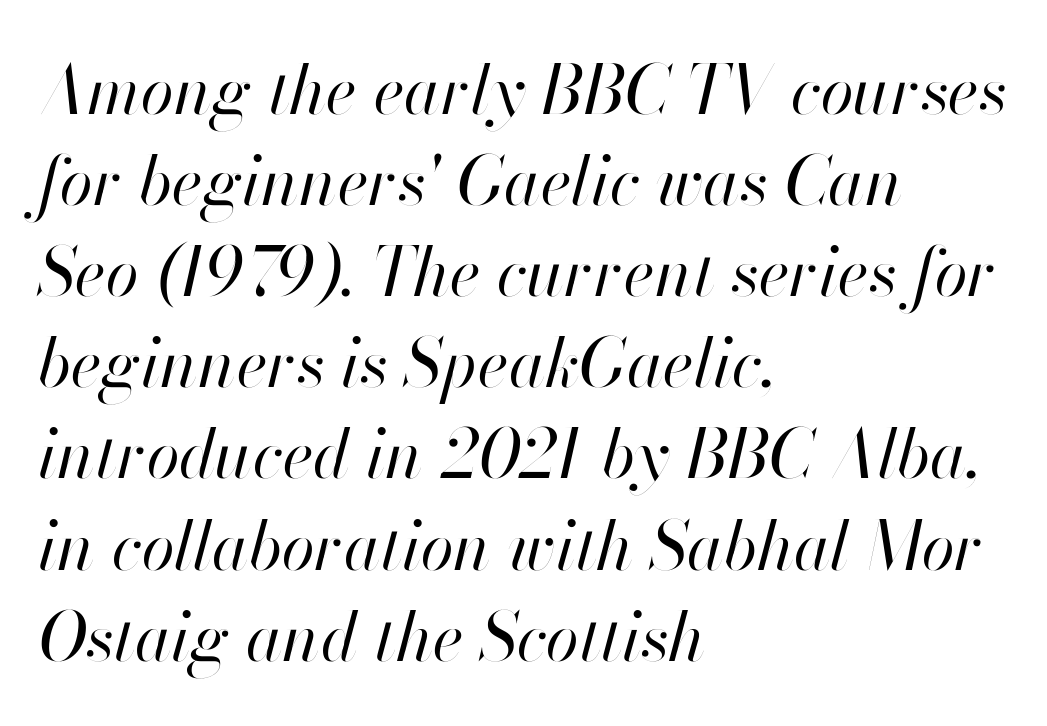
A clean baseline with only descenders dipping below it. Quick note: italic. Casual observation: everything's shoved over to the left. A light-to-regular cut is what we see here.
